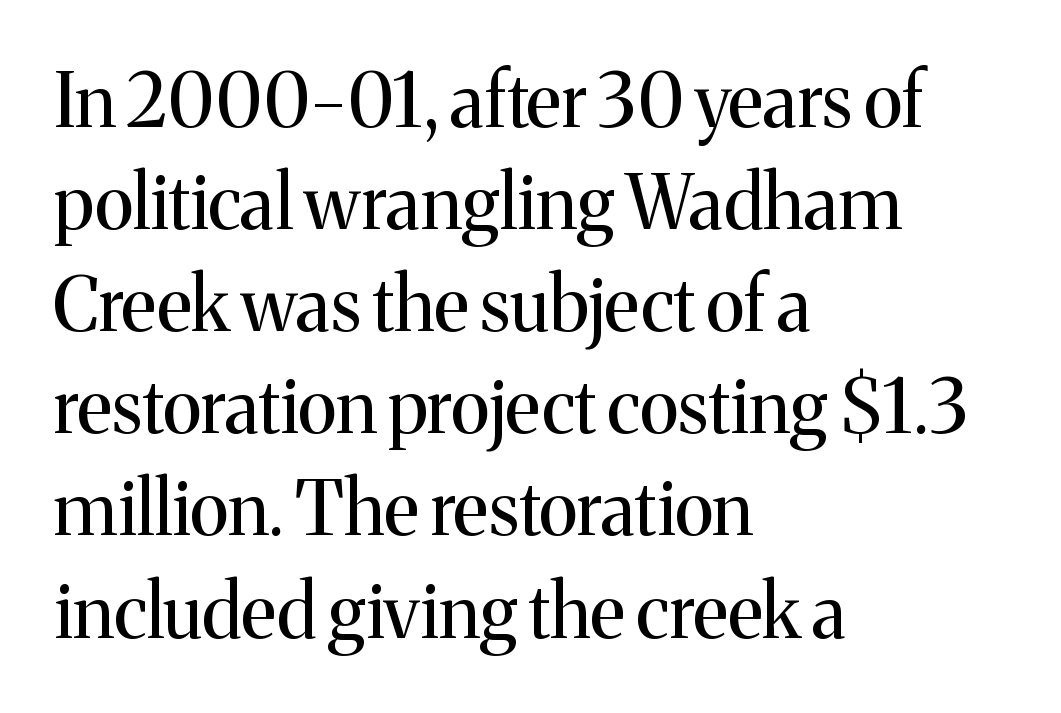
The image shows 74 px regular-weight serif type, upright; set left-aligned, normal line spacing (1.38x), normal letter spacing, not underlined; medium stroke contrast and a medium x-height.
